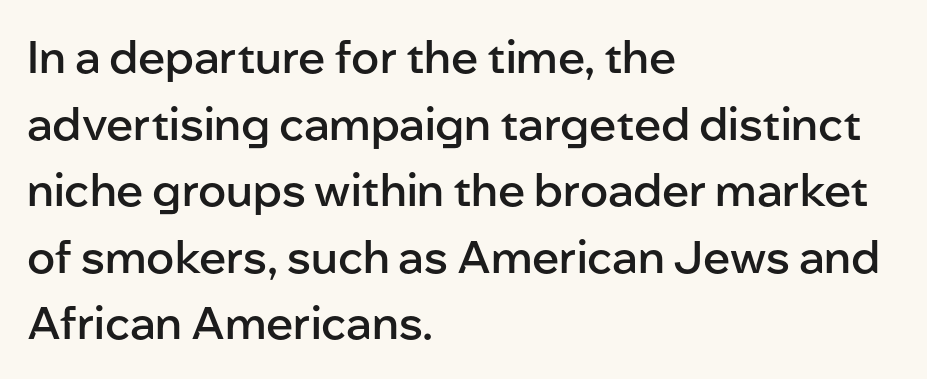
Q: Is the text bold? A: Semi-bold.
Q: Is the text italic (slanted)? A: No, it is upright.
Q: Is the typeface a serif or a sans-serif typeface? A: Sans-serif.
Q: Is the text underlined? A: No.
Q: How is the paragraph aligned? A: Left-aligned.
Q: Is the spacing between letters normal or unusually wide? A: Normal.
Q: Is the spacing between lines tight, normal or loose? A: Normal.
Q: Width (condensed, normal, or wide)? A: Normal.
Q: Stroke contrast? A: Low.
Q: x-height? A: Medium.
Q: Monospaced? A: No.
